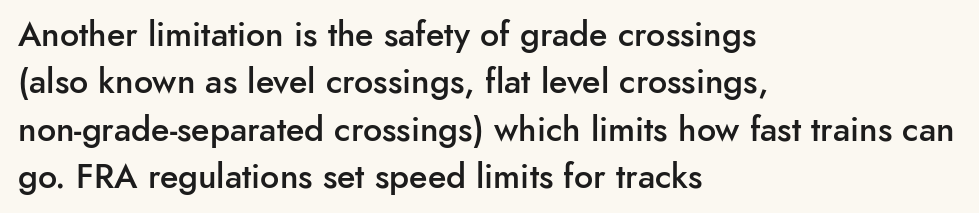
The image shows 34 px semibold sans-serif type, upright; set left-aligned, normal line spacing (1.39x), normal letter spacing, not underlined; low stroke contrast and a small x-height.
